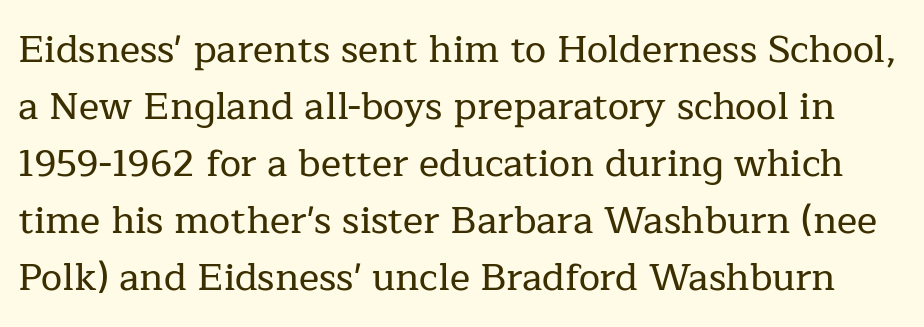
Q: Is the text italic (slanted)? A: No, it is upright.
Q: Is the typeface a serif or a sans-serif typeface? A: Serif.
Q: Is the text underlined? A: No.
Q: Is the spacing between letters normal or unusually wide? A: Normal.
Q: Is the spacing between lines tight, normal or loose? A: Normal.
Q: Width (condensed, normal, or wide)? A: Normal.
Q: Stroke contrast? A: Low.
Q: x-height? A: Medium.
Q: Monospaced? A: No.
